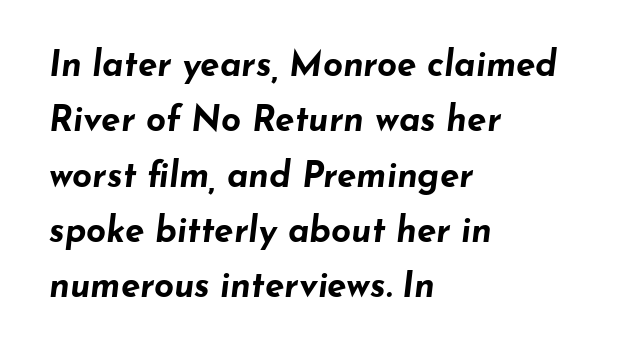
The axis of the letterforms is tilted away from vertical. Nobody drew a line under any word here. The passage shown is emphatically bold. Which margin do the lines hug? The left one — the right edge is uneven. Think of a printed novel: that variable character pitch is what you see here. Each word holds together tightly as a unit, with standard inter-letter gaps.
